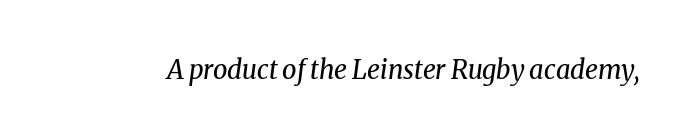
The image shows 26 px text type, italic (leaning right); set normal letter spacing, not underlined.
